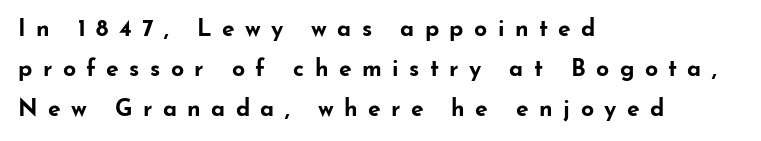
{"italic": "no", "bold": "yes", "underline": "no", "align": "left", "line_spacing_ratio": 1.75, "letter_spacing": "wide", "letter_spacing_em": 0.45, "glyph_px": 23}
